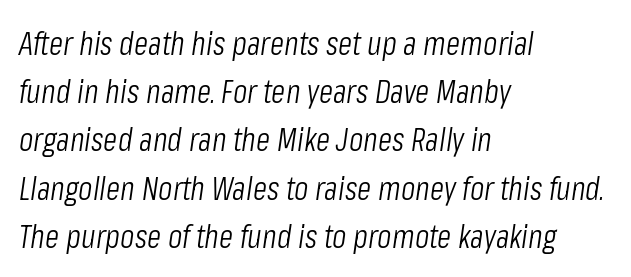
Successive baselines arrive at the customary interval. The weight tops out at a normal text grade. The specimen reads as italic at a glance. The zone under the glyphs is completely vacant. The rendering uses natural spacing where letterforms have individual widths.
